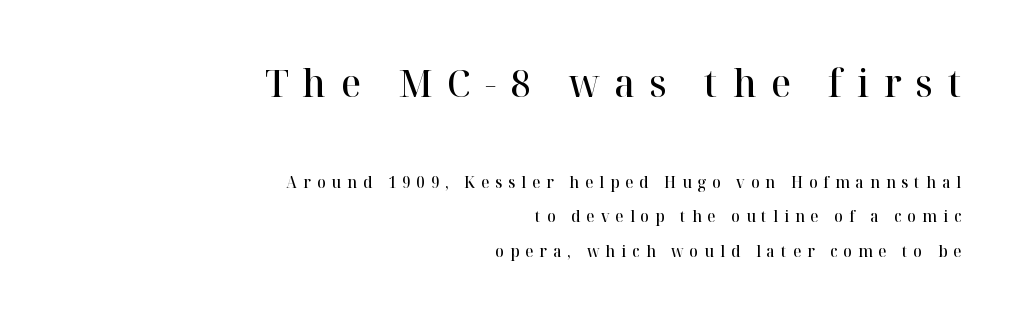
{"serif": "yes", "italic": "no", "bold": "semi", "weight": "semibold", "width": "normal", "stroke_contrast": "high", "x_height": "medium", "monospaced": "no", "underline": "no", "align": "right", "line_spacing": "loose", "line_spacing_ratio": 2.15, "letter_spacing": "wide", "letter_spacing_em": 0.38, "larger_block": "first", "size_ratio": 2.44, "glyph_px": 39}
